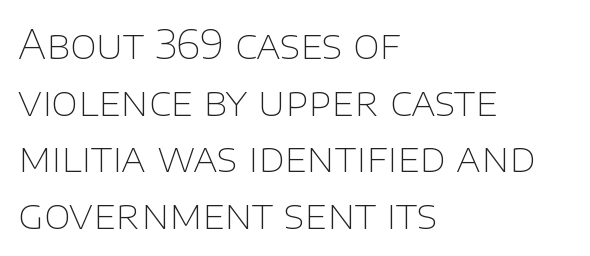
The image shows 39 px thin sans-serif type, upright; set left-aligned, normal line spacing (1.45x), normal letter spacing, not underlined; low stroke contrast and a large x-height.
